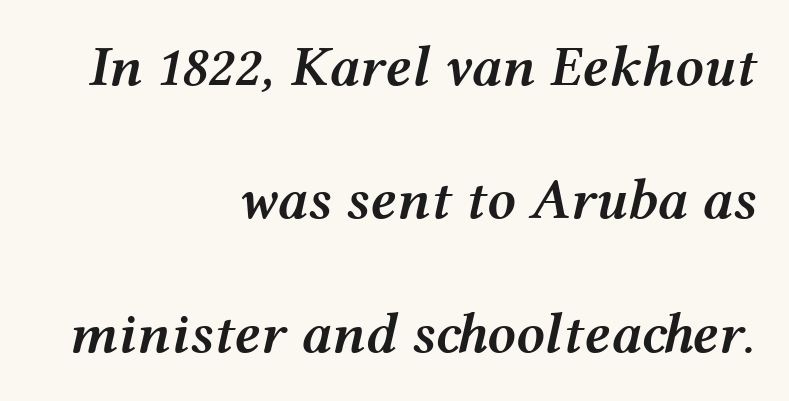
The letters advance in unequal steps, a hallmark of proportional type. Glance below the letters and you will spot only blank space. Designer's note — italics engaged. Students, observe: this is what heavily led, spacious text looks like.
